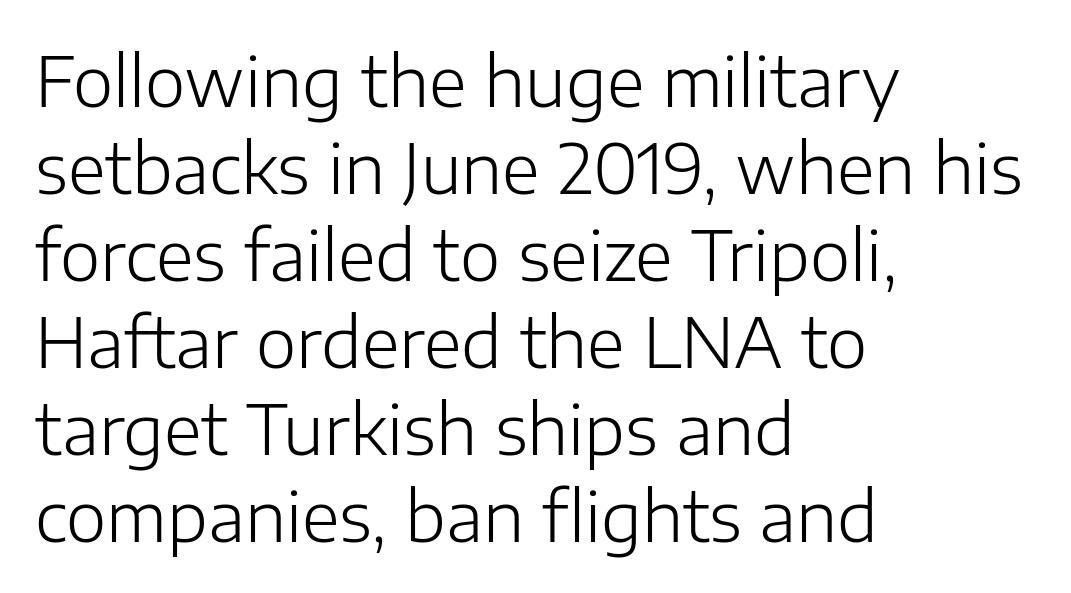
Italic? Not at all — the glyphs are vertical. The strokes carry an ordinary text weight at most. The compositor pushed each line to the left boundary. Proportional: the letters do not fall into vertical columns.
